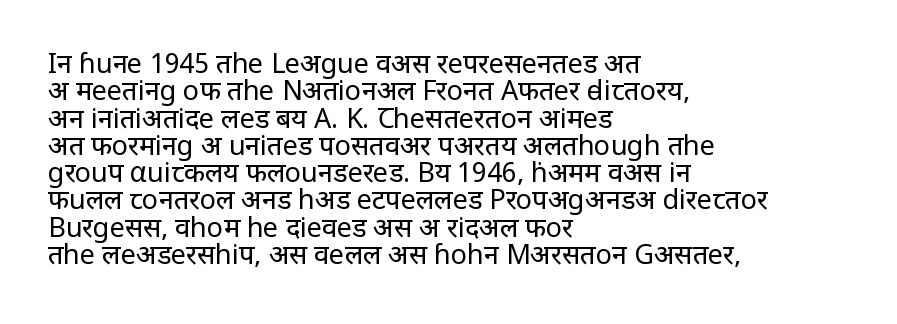
{"italic": "no", "bold": "no", "underline": "no", "align": "left", "line_spacing": "tight", "line_spacing_ratio": 1.01, "letter_spacing": "normal", "letter_spacing_em": 0.0, "glyph_px": 27}
